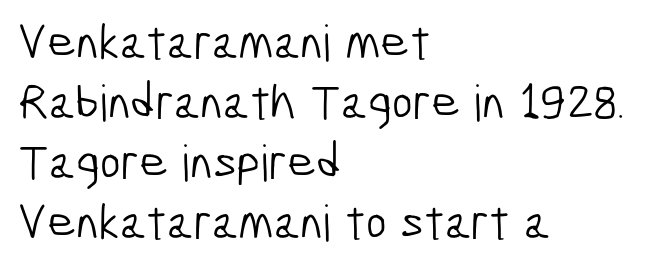
Q: Is the text bold? A: No.
Q: Is the typeface a serif or a sans-serif typeface? A: Sans-serif.
Q: Is the text underlined? A: No.
Q: How is the paragraph aligned? A: Left-aligned.
Q: Is the spacing between letters normal or unusually wide? A: Normal.
Q: Width (condensed, normal, or wide)? A: Condensed.
Q: Stroke contrast? A: Low.
Q: x-height? A: Medium.
Q: Monospaced? A: No.
